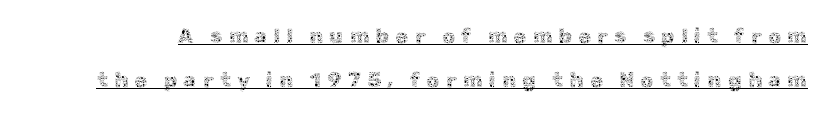
The letterforms sit at book weight or below. Each word looks stretched out because of the extra space between its letters. A roman cut, with each character standing at attention. The space between consecutive lines is lavish.
